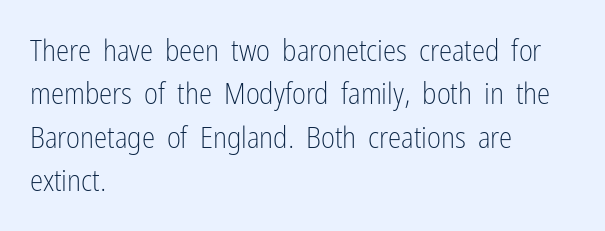
{"serif": "no", "italic": "no", "bold": "no", "weight": "light", "width": "condensed", "stroke_contrast": "low", "x_height": "medium", "monospaced": "no", "underline": "no", "align": "left", "line_spacing": "normal", "line_spacing_ratio": 1.45, "letter_spacing": "normal", "letter_spacing_em": 0.0, "glyph_px": 30}
